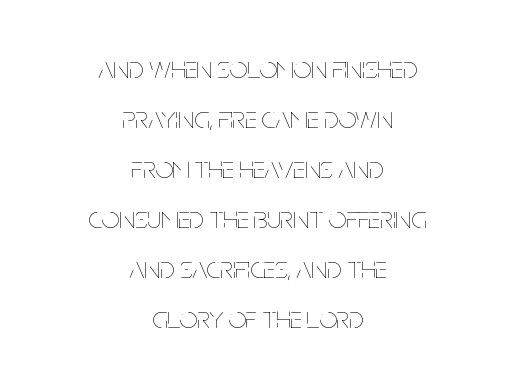
Q: Is the text bold? A: No.
Q: Is the text italic (slanted)? A: No, it is upright.
Q: Is the text underlined? A: No.
Q: How is the paragraph aligned? A: Centered.
Q: Is the spacing between letters normal or unusually wide? A: Normal.
Q: Is the spacing between lines tight, normal or loose? A: Normal.
Q: Width (condensed, normal, or wide)? A: Condensed.
Q: Stroke contrast? A: Low.
Q: x-height? A: Large.
Q: Monospaced? A: No.
